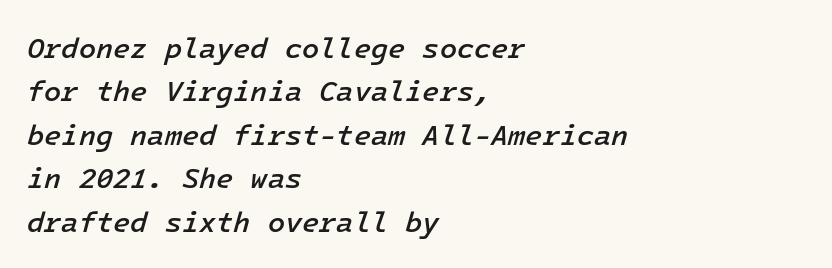
The glyphs are unaccompanied by any horizontal stroke below them. The vertical gap from one line to the next is medium. The face used here is a semibold: visibly heavier than regular, lighter than bold. The rag falls on the right side of this text block. The face used here has a pronounced slope to its letters. Letter spacing: default.
